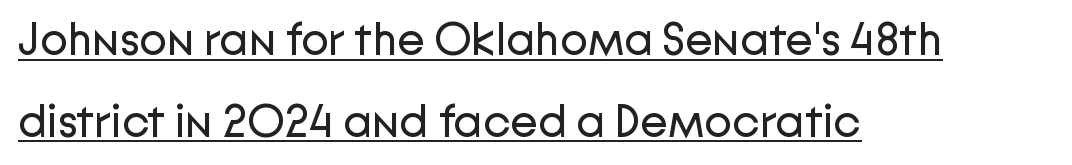
Q: Is the text bold? A: No.
Q: Is the text italic (slanted)? A: No, it is upright.
Q: Is the typeface a serif or a sans-serif typeface? A: Sans-serif.
Q: Is the text underlined? A: Yes.
Q: How is the paragraph aligned? A: Left-aligned.
Q: Is the spacing between letters normal or unusually wide? A: Normal.
Q: Width (condensed, normal, or wide)? A: Normal.
Q: Stroke contrast? A: Low.
Q: x-height? A: Medium.
Q: Monospaced? A: No.
